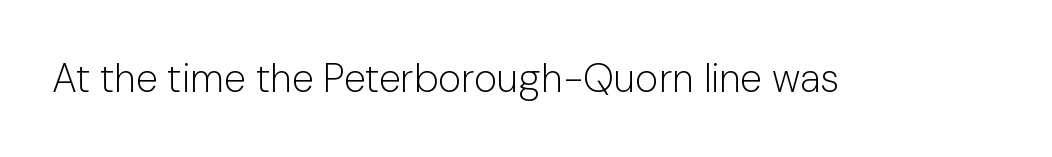
{"serif": "no", "italic": "no", "bold": "no", "weight": "light", "width": "normal", "stroke_contrast": "low", "x_height": "medium", "monospaced": "no", "underline": "no", "letter_spacing": "normal", "letter_spacing_em": 0.0, "glyph_px": 40}
